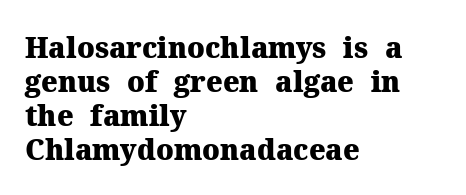
{"serif": "yes", "italic": "no", "bold": "yes", "weight": "heavy", "width": "normal", "stroke_contrast": "medium", "x_height": "medium", "monospaced": "no", "underline": "no", "align": "left", "line_spacing_ratio": 1.22, "letter_spacing": "normal", "letter_spacing_em": 0.0, "glyph_px": 28}
